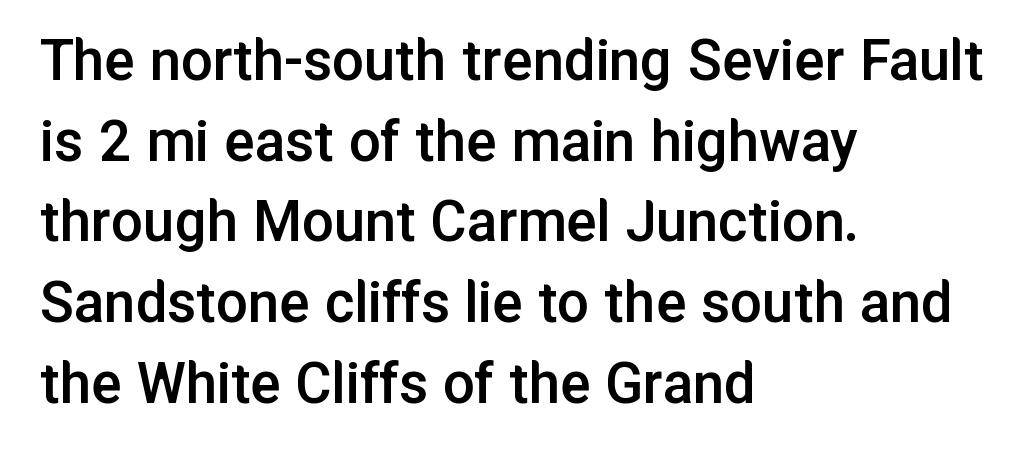
{"serif": "no", "italic": "no", "bold": "semi", "weight": "semibold", "width": "normal", "stroke_contrast": "low", "x_height": "medium", "monospaced": "no", "underline": "no", "align": "left", "line_spacing": "normal", "line_spacing_ratio": 1.28, "letter_spacing": "normal", "letter_spacing_em": 0.0, "glyph_px": 63}
